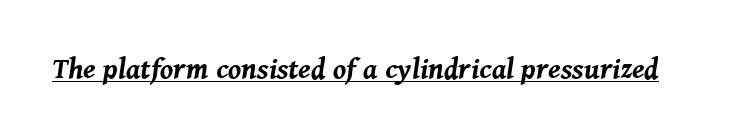
Pretty heavy lettering here — definitely bold. Does the lettering tilt? It does — this is italic. Each line of the rendering has a horizontal stroke beneath the glyphs. You could not count columns in this text — the font is proportionally spaced. Honestly, the letter spacing is just normal — you wouldn't notice it.
